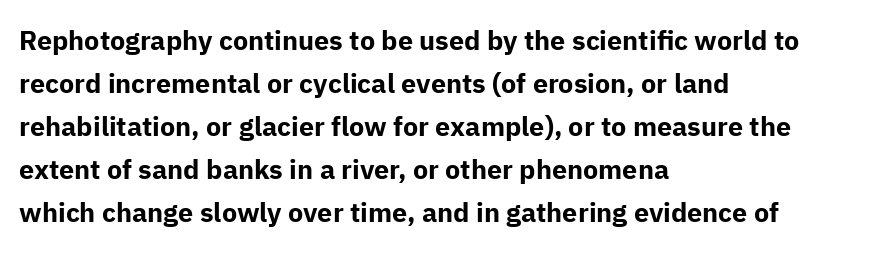
{"italic": "no", "bold": "yes", "underline": "no", "align": "left", "line_spacing": "normal", "line_spacing_ratio": 1.59, "letter_spacing": "normal", "letter_spacing_em": 0.0, "glyph_px": 27}
